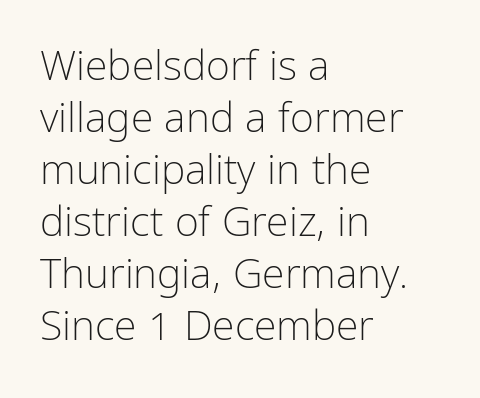
Q: Is the text bold? A: No.
Q: Is the text italic (slanted)? A: No, it is upright.
Q: Is the typeface a serif or a sans-serif typeface? A: Sans-serif.
Q: Is the text underlined? A: No.
Q: How is the paragraph aligned? A: Left-aligned.
Q: Is the spacing between letters normal or unusually wide? A: Normal.
Q: Is the spacing between lines tight, normal or loose? A: Normal.
Q: Width (condensed, normal, or wide)? A: Condensed.
Q: Stroke contrast? A: Low.
Q: x-height? A: Medium.
Q: Monospaced? A: No.
